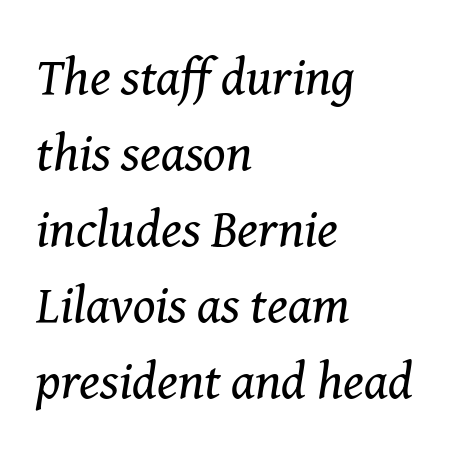
{"serif": "yes", "italic": "yes", "lean": "right", "slant_degrees": 8, "bold": "no", "weight": "regular", "width": "normal", "stroke_contrast": "medium", "x_height": "medium", "monospaced": "no", "underline": "no", "align": "left", "line_spacing": "normal", "line_spacing_ratio": 1.46, "letter_spacing": "normal", "letter_spacing_em": 0.0, "glyph_px": 52}
